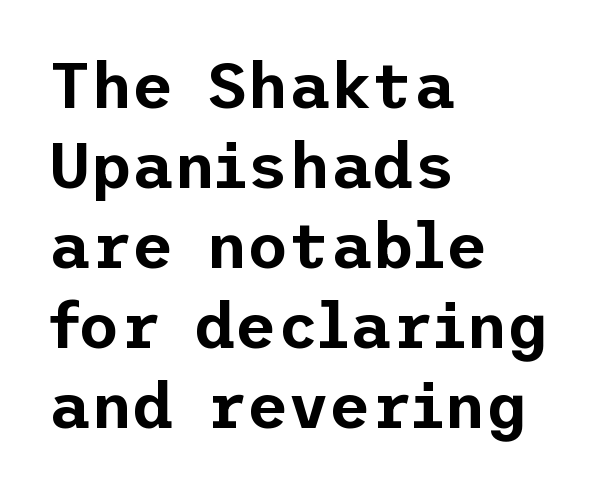
Q: Is the text italic (slanted)? A: No, it is upright.
Q: Is the typeface a serif or a sans-serif typeface? A: Sans-serif.
Q: Is the text underlined? A: No.
Q: How is the paragraph aligned? A: Left-aligned.
Q: Is the spacing between letters normal or unusually wide? A: Normal.
Q: Is the spacing between lines tight, normal or loose? A: Normal.
Q: Width (condensed, normal, or wide)? A: Normal.
Q: Stroke contrast? A: Low.
Q: x-height? A: Medium.
